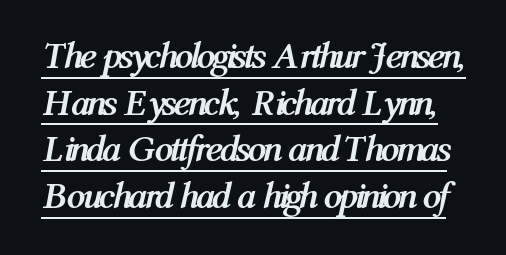
The image shows 37 px semibold, condensed type, italic (leaning right); set normal line spacing (1.26x), normal letter spacing, underlined; medium stroke contrast and a medium x-height.
